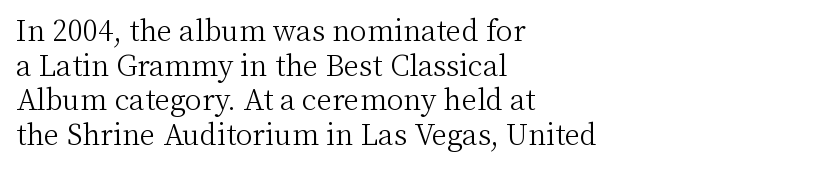
Q: Is the text bold? A: No.
Q: Is the text italic (slanted)? A: No, it is upright.
Q: Is the typeface a serif or a sans-serif typeface? A: Serif.
Q: Is the text underlined? A: No.
Q: How is the paragraph aligned? A: Left-aligned.
Q: Is the spacing between letters normal or unusually wide? A: Normal.
Q: Width (condensed, normal, or wide)? A: Normal.
Q: Stroke contrast? A: Medium.
Q: x-height? A: Medium.
Q: Monospaced? A: No.
